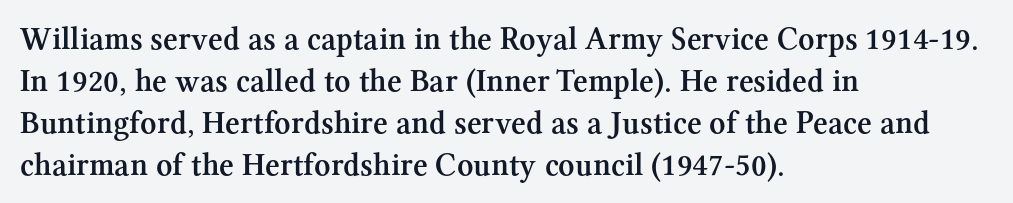
{"serif": "yes", "italic": "no", "bold": "semi", "weight": "semibold", "width": "normal", "stroke_contrast": "medium", "x_height": "medium", "monospaced": "no", "underline": "no", "align": "left", "line_spacing": "normal", "line_spacing_ratio": 1.31, "letter_spacing": "normal", "letter_spacing_em": 0.0, "glyph_px": 32}
